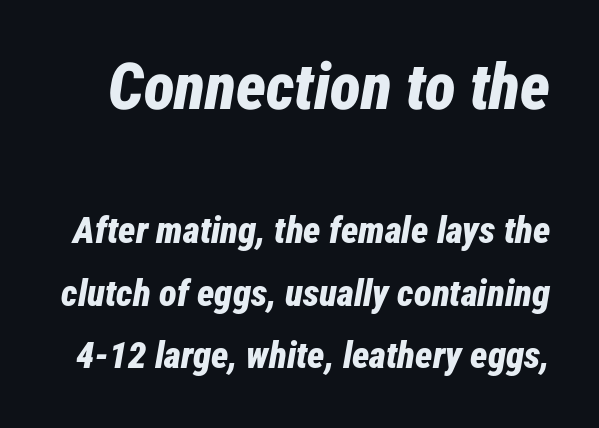
{"italic": "yes", "lean": "right", "slant_degrees": 12, "bold": "yes", "weight": "bold", "width": "condensed", "stroke_contrast": "low", "x_height": "medium", "monospaced": "no", "underline": "no", "line_spacing": "normal", "line_spacing_ratio": 1.69, "letter_spacing": "normal", "letter_spacing_em": 0.0, "larger_block": "first", "size_ratio": 1.73, "glyph_px": 64}
